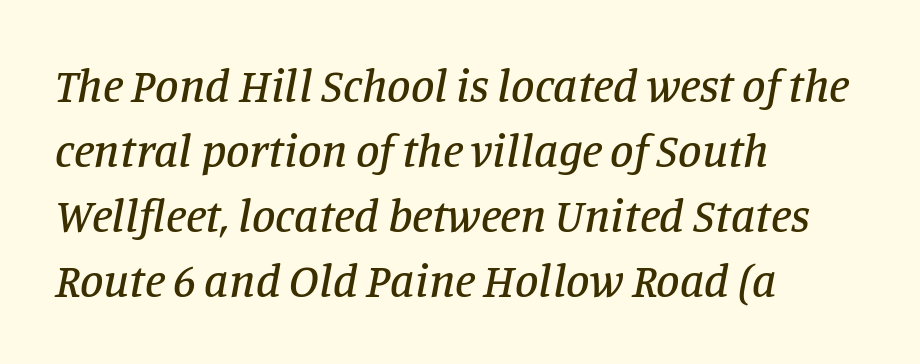
{"serif": "yes", "italic": "yes", "lean": "right", "slant_degrees": 11, "width": "normal", "stroke_contrast": "low", "x_height": "large", "monospaced": "no", "underline": "no", "align": "left", "line_spacing": "normal", "line_spacing_ratio": 1.38, "letter_spacing": "normal", "letter_spacing_em": 0.0, "glyph_px": 47}
